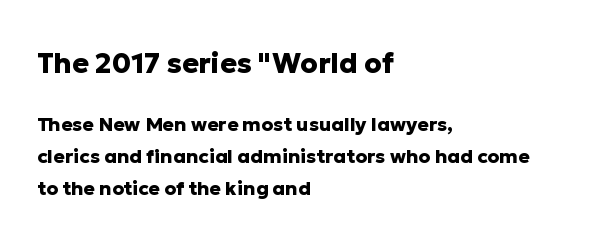
{"serif": "no", "italic": "no", "bold": "yes", "weight": "heavy", "width": "normal", "stroke_contrast": "low", "x_height": "medium", "monospaced": "no", "underline": "no", "align": "left", "line_spacing": "normal", "line_spacing_ratio": 1.69, "letter_spacing": "normal", "letter_spacing_em": 0.0, "larger_block": "first", "size_ratio": 1.47, "glyph_px": 28}
